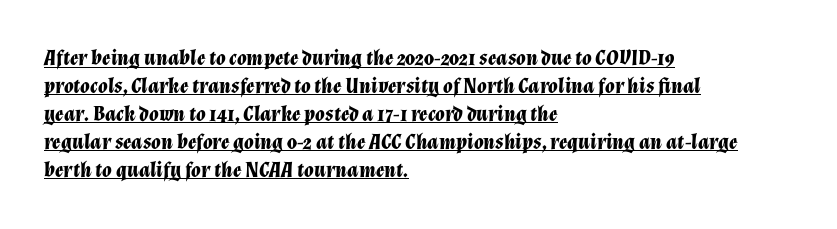
{"italic": "yes", "lean": "right", "slant_degrees": 12, "bold": "yes", "underline": "yes", "align": "left", "line_spacing": "normal", "line_spacing_ratio": 1.27, "letter_spacing": "normal", "letter_spacing_em": 0.0, "glyph_px": 22}
